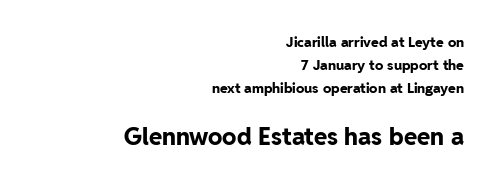
{"italic": "no", "bold": "yes", "underline": "no", "align": "right", "line_spacing": "normal", "line_spacing_ratio": 1.64, "letter_spacing": "normal", "letter_spacing_em": 0.0, "larger_block": "second", "size_ratio": 1.71, "glyph_px": 24}
